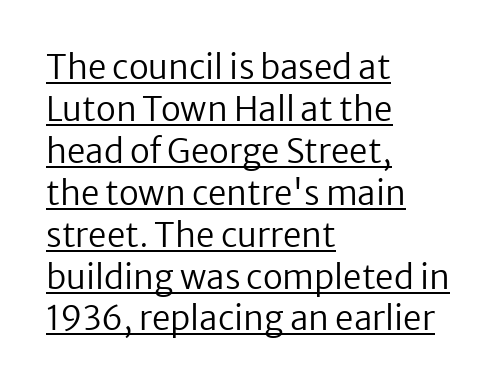
Which margin do the lines hug? The left one — the right edge is uneven. Check where the strokes stop: nothing finishes them off — pure sans. The axis of the letterforms is exactly vertical. The words here are underlined. Stems here are at most as thick as an everyday book face.
